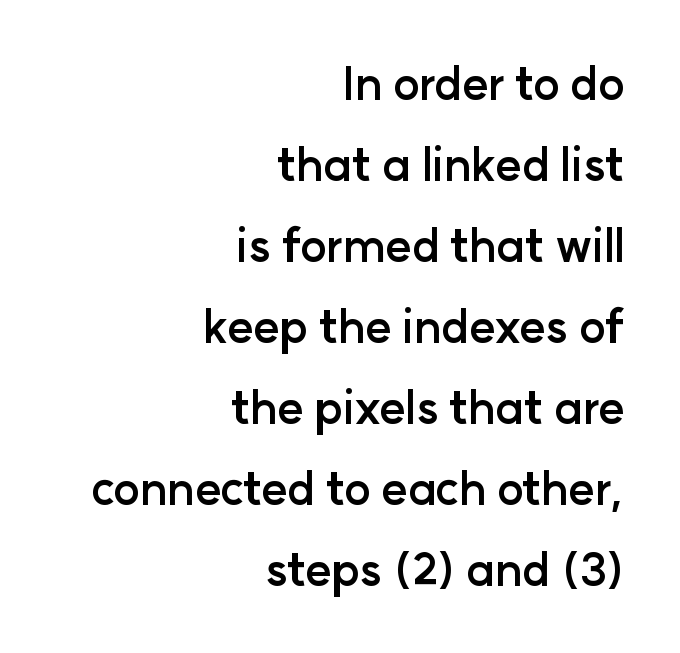
Q: Is the text bold? A: Yes.
Q: Is the text italic (slanted)? A: No, it is upright.
Q: Is the typeface a serif or a sans-serif typeface? A: Sans-serif.
Q: Is the text underlined? A: No.
Q: How is the paragraph aligned? A: Right-aligned.
Q: Is the spacing between letters normal or unusually wide? A: Normal.
Q: Width (condensed, normal, or wide)? A: Normal.
Q: Stroke contrast? A: Low.
Q: x-height? A: Medium.
Q: Monospaced? A: No.
